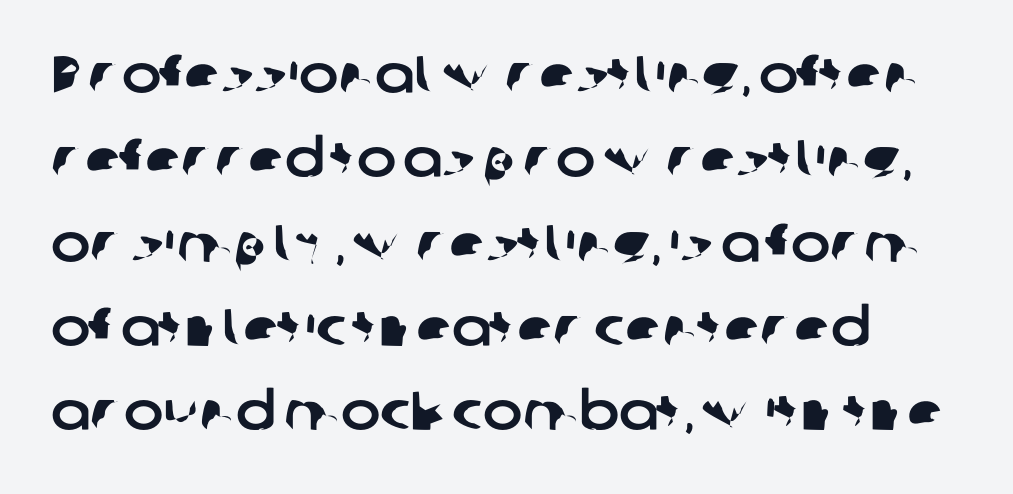
To sum up the face: it is a sans, with no serifs. Spacing verdict: proportional, widths tailored to each character. There is no visible air inserted between adjacent glyphs. Short and long lines alike share a common starting point at left. Quick note: interline space is typical. Any mark beneath the type? The region is blank.
